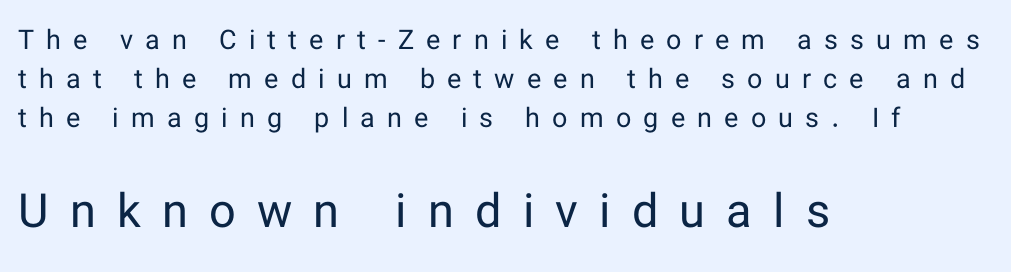
Q: Is the text bold? A: No.
Q: Is the text italic (slanted)? A: No, it is upright.
Q: Is the typeface a serif or a sans-serif typeface? A: Sans-serif.
Q: Is the text underlined? A: No.
Q: How is the paragraph aligned? A: Left-aligned.
Q: Is the spacing between letters normal or unusually wide? A: Unusually wide.
Q: Is the spacing between lines tight, normal or loose? A: Normal.
Q: Which block of text is set in a larger size, the first (top) or the second (bottom)? A: The second (bottom) one.
Q: Width (condensed, normal, or wide)? A: Normal.
Q: Stroke contrast? A: Low.
Q: x-height? A: Medium.
Q: Monospaced? A: No.
